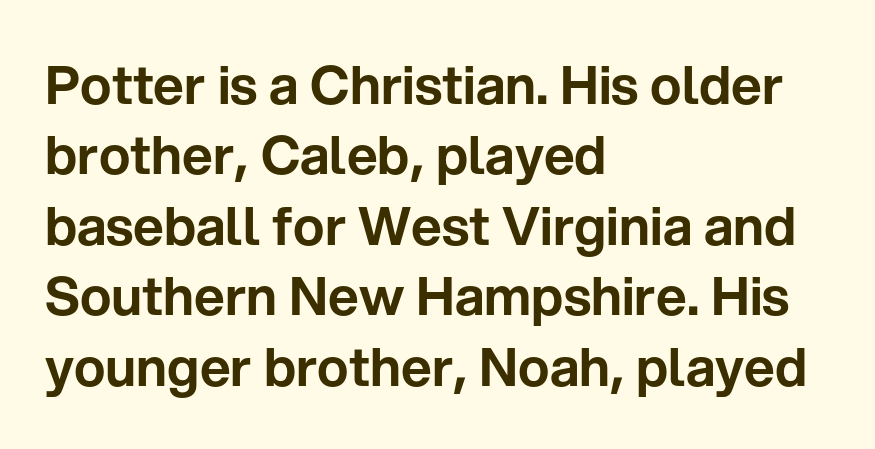
Q: Is the text italic (slanted)? A: No, it is upright.
Q: Is the typeface a serif or a sans-serif typeface? A: Sans-serif.
Q: Is the text underlined? A: No.
Q: How is the paragraph aligned? A: Left-aligned.
Q: Is the spacing between letters normal or unusually wide? A: Normal.
Q: Is the spacing between lines tight, normal or loose? A: Normal.
Q: Width (condensed, normal, or wide)? A: Normal.
Q: Stroke contrast? A: Low.
Q: x-height? A: Medium.
Q: Monospaced? A: No.
